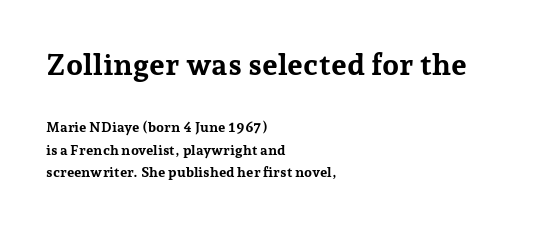
Q: Is the text bold? A: Yes.
Q: Is the text italic (slanted)? A: No, it is upright.
Q: Is the typeface a serif or a sans-serif typeface? A: Serif.
Q: Is the text underlined? A: No.
Q: How is the paragraph aligned? A: Left-aligned.
Q: Is the spacing between letters normal or unusually wide? A: Normal.
Q: Is the spacing between lines tight, normal or loose? A: Normal.
Q: Which block of text is set in a larger size, the first (top) or the second (bottom)? A: The first (top) one.
Q: Width (condensed, normal, or wide)? A: Normal.
Q: Stroke contrast? A: Low.
Q: x-height? A: Medium.
Q: Monospaced? A: No.
